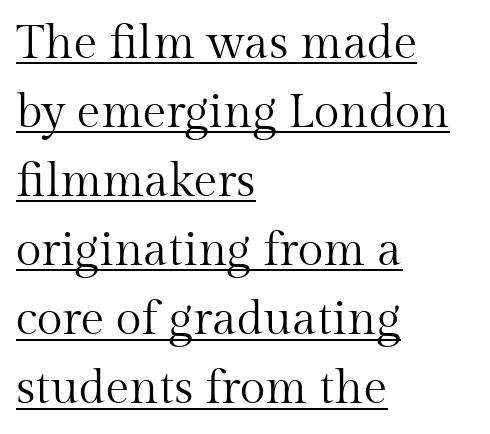
{"serif": "yes", "italic": "no", "bold": "no", "weight": "regular", "width": "normal", "stroke_contrast": "medium", "x_height": "medium", "monospaced": "no", "underline": "yes", "align": "left", "line_spacing": "normal", "line_spacing_ratio": 1.47, "letter_spacing": "normal", "letter_spacing_em": 0.0, "glyph_px": 47}
